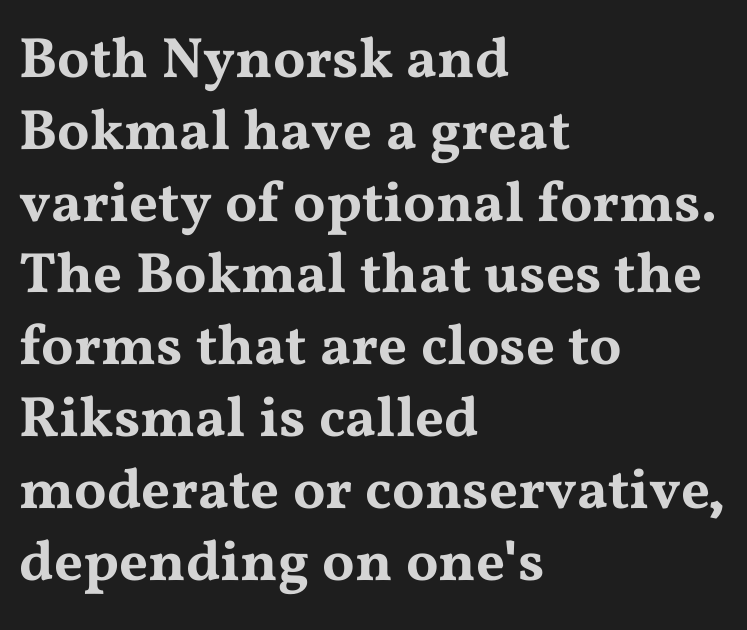
Which margin do the lines hug? The left one — the right edge is uneven. Note: serifs present on the glyphs. This sample uses plain, unmodified letter spacing. You could not count columns in this text — the font is proportionally spaced.
